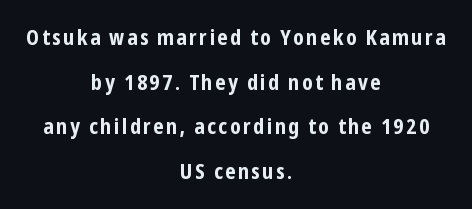
The image shows 21 px bold type, upright; set centered, loose line spacing (2.13x), not underlined.
